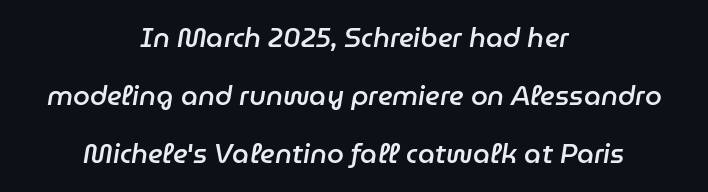
Q: Is the text bold? A: Semi-bold.
Q: Is the text italic (slanted)? A: Yes, it leans right by about 9 degrees.
Q: Is the text underlined? A: No.
Q: How is the paragraph aligned? A: Centered.
Q: Is the spacing between letters normal or unusually wide? A: Normal.
Q: Is the spacing between lines tight, normal or loose? A: Loose.
